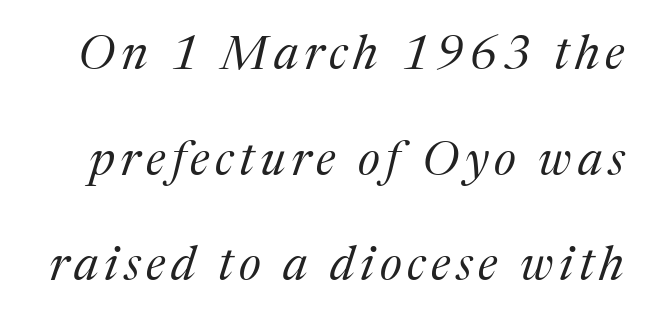
{"serif": "yes", "italic": "yes", "lean": "right", "slant_degrees": 17, "bold": "no", "weight": "regular", "width": "normal", "stroke_contrast": "medium", "x_height": "medium", "monospaced": "no", "underline": "no", "line_spacing": "loose", "line_spacing_ratio": 2.2, "glyph_px": 48}
